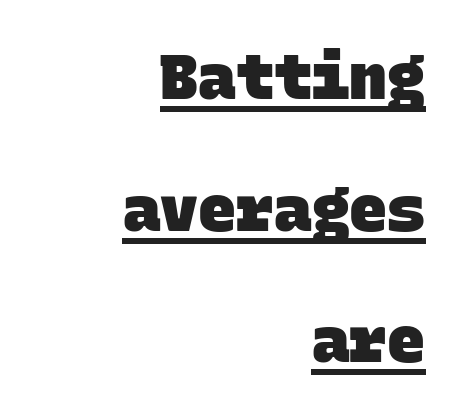
{"serif": "no", "bold": "yes", "weight": "heavy", "width": "normal", "stroke_contrast": "low", "x_height": "large", "monospaced": "yes", "underline": "yes", "align": "right", "line_spacing": "loose", "line_spacing_ratio": 2.09, "letter_spacing": "normal", "letter_spacing_em": 0.0, "glyph_px": 63}
